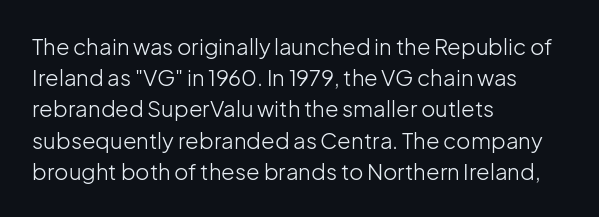
Q: Is the text bold? A: No.
Q: Is the text italic (slanted)? A: No, it is upright.
Q: Is the text underlined? A: No.
Q: How is the paragraph aligned? A: Left-aligned.
Q: Is the spacing between letters normal or unusually wide? A: Normal.
Q: Is the spacing between lines tight, normal or loose? A: Normal.
